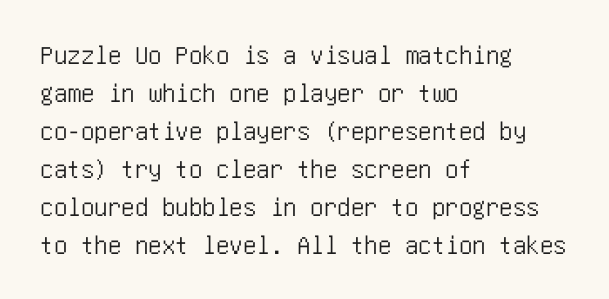
The image shows 27 px text type, upright; set left-aligned, normal line spacing (1.41x), normal letter spacing, not underlined.
